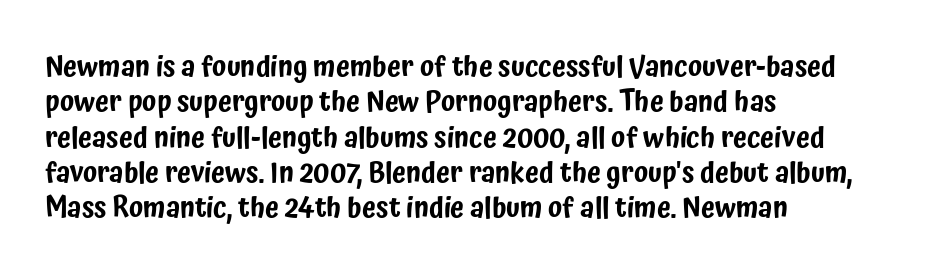
Grotesque or geometric, the face here clearly has no serifs. The specimen reads as upright at a glance. Here the glyphs are tracked normally, forming tight word shapes. Has an underline been added? It has not.
